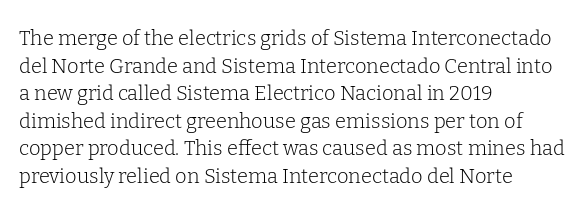
The image shows 20 px text type, upright; set left-aligned, normal line spacing (1.38x), normal letter spacing, not underlined.
